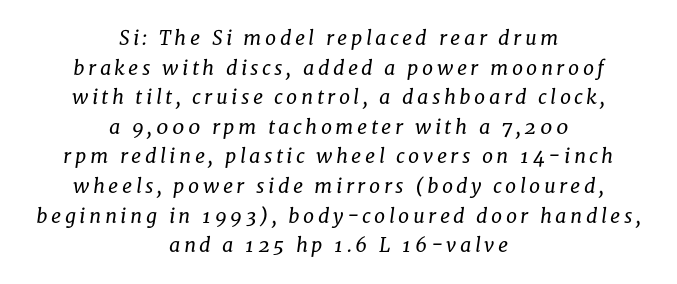
{"italic": "yes", "lean": "right", "slant_degrees": 8, "bold": "no", "underline": "no", "align": "center", "line_spacing": "normal", "line_spacing_ratio": 1.48, "glyph_px": 20}
